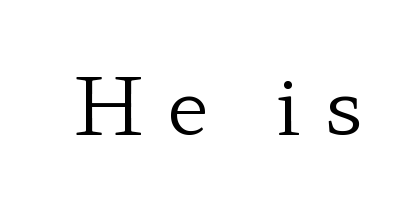
The image shows 79 px regular-weight, wide serif type, upright; set unusually wide letter spacing (+0.29 em), not underlined; low stroke contrast and a medium x-height.
